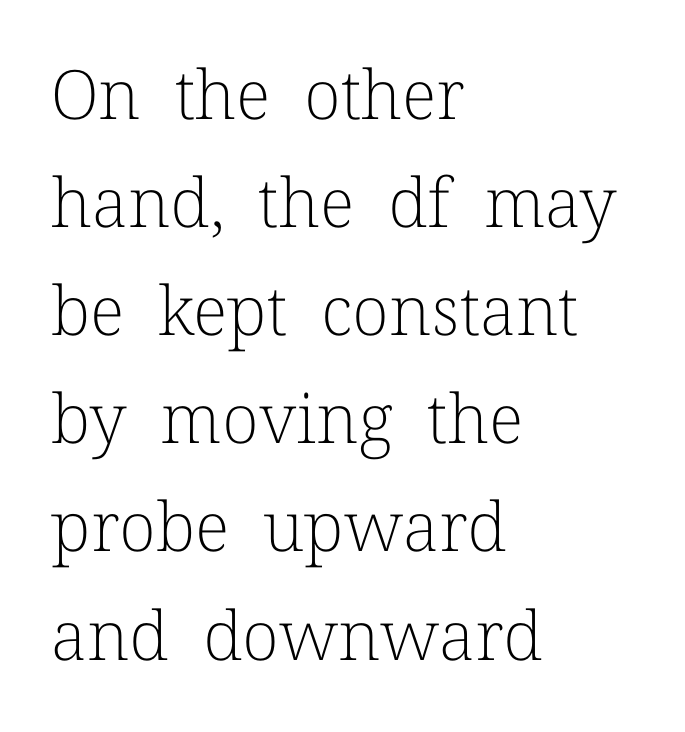
{"serif": "yes", "italic": "no", "bold": "no", "weight": "light", "width": "normal", "stroke_contrast": "low", "x_height": "medium", "monospaced": "no", "underline": "no", "align": "left", "line_spacing": "normal", "line_spacing_ratio": 1.59, "letter_spacing": "normal", "letter_spacing_em": 0.0, "glyph_px": 68}
